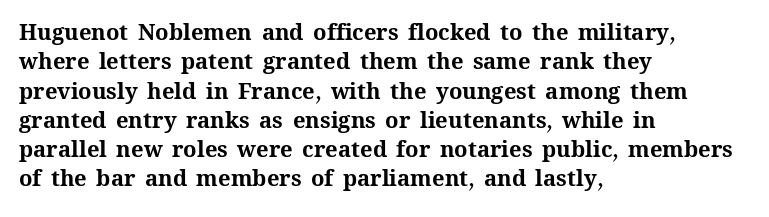
Q: Is the text bold? A: Yes.
Q: Is the text italic (slanted)? A: No, it is upright.
Q: Is the text underlined? A: No.
Q: How is the paragraph aligned? A: Left-aligned.
Q: Is the spacing between letters normal or unusually wide? A: Normal.
Q: Is the spacing between lines tight, normal or loose? A: Normal.
